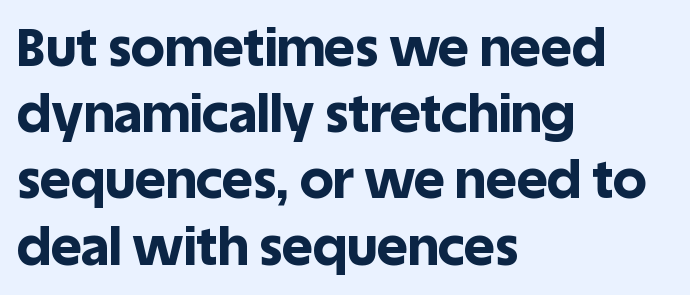
{"serif": "no", "italic": "no", "bold": "yes", "weight": "bold", "width": "normal", "x_height": "large", "monospaced": "no", "underline": "no", "align": "left", "line_spacing": "normal", "line_spacing_ratio": 1.25, "letter_spacing": "normal", "letter_spacing_em": 0.0, "glyph_px": 53}
